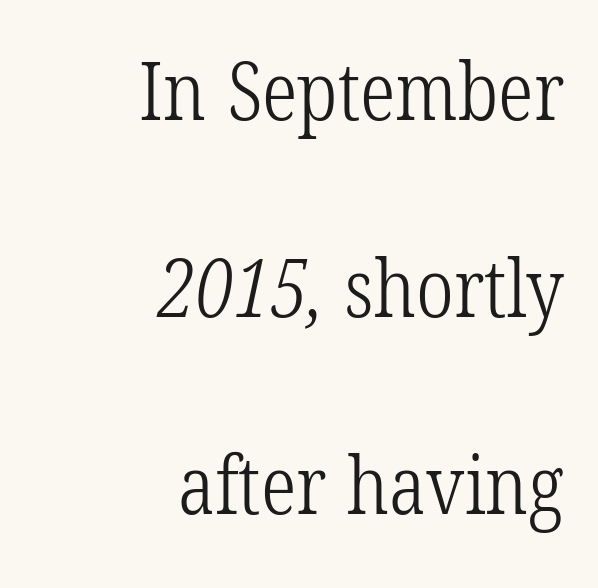
The image shows 80 px light, condensed serif type; set right-aligned, loose line spacing (2.46x), normal letter spacing, not underlined; low stroke contrast and a medium x-height.
